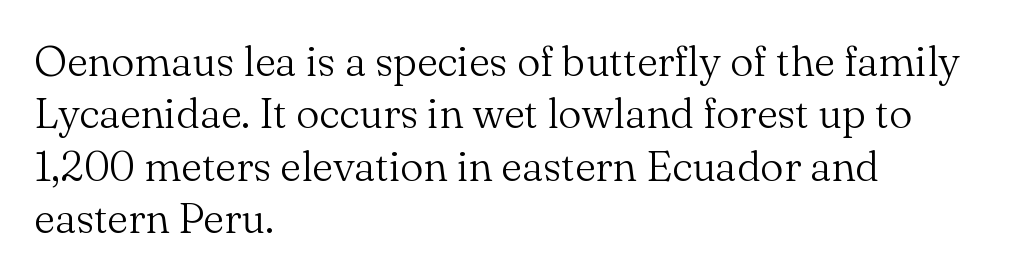
Q: Is the text bold? A: No.
Q: Is the text italic (slanted)? A: No, it is upright.
Q: Is the typeface a serif or a sans-serif typeface? A: Serif.
Q: Is the text underlined? A: No.
Q: How is the paragraph aligned? A: Left-aligned.
Q: Is the spacing between letters normal or unusually wide? A: Normal.
Q: Is the spacing between lines tight, normal or loose? A: Normal.
Q: Width (condensed, normal, or wide)? A: Normal.
Q: Stroke contrast? A: Medium.
Q: x-height? A: Small.
Q: Monospaced? A: No.
